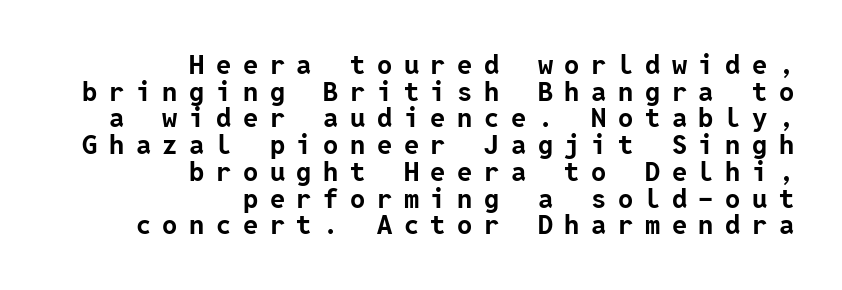
Q: Is the text bold? A: Yes.
Q: Is the text italic (slanted)? A: No, it is upright.
Q: Is the text underlined? A: No.
Q: How is the paragraph aligned? A: Right-aligned.
Q: Is the spacing between letters normal or unusually wide? A: Unusually wide.
Q: Is the spacing between lines tight, normal or loose? A: Tight.
